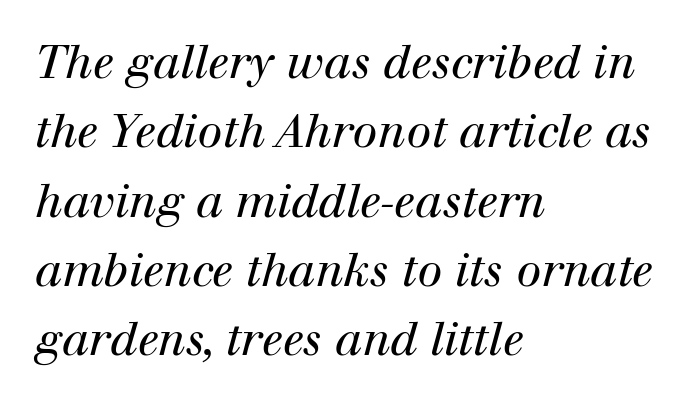
Q: Is the text bold? A: No.
Q: Is the text italic (slanted)? A: Yes, it leans right by about 12 degrees.
Q: Is the typeface a serif or a sans-serif typeface? A: Serif.
Q: Is the text underlined? A: No.
Q: How is the paragraph aligned? A: Left-aligned.
Q: Is the spacing between letters normal or unusually wide? A: Normal.
Q: Is the spacing between lines tight, normal or loose? A: Normal.
Q: Width (condensed, normal, or wide)? A: Normal.
Q: Stroke contrast? A: High.
Q: x-height? A: Medium.
Q: Monospaced? A: No.
